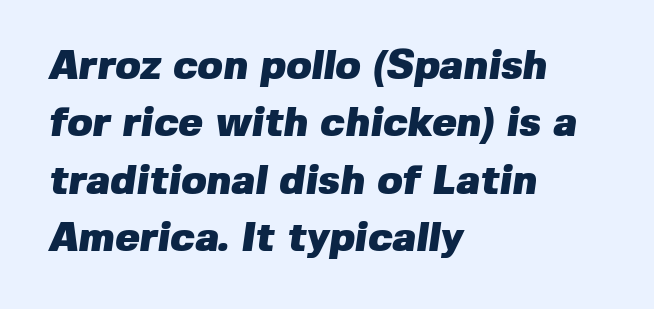
{"serif": "no", "bold": "yes", "weight": "heavy", "width": "normal", "stroke_contrast": "low", "x_height": "medium", "monospaced": "no", "underline": "no", "align": "left", "line_spacing": "normal", "line_spacing_ratio": 1.4, "letter_spacing": "normal", "letter_spacing_em": 0.0, "glyph_px": 41}
